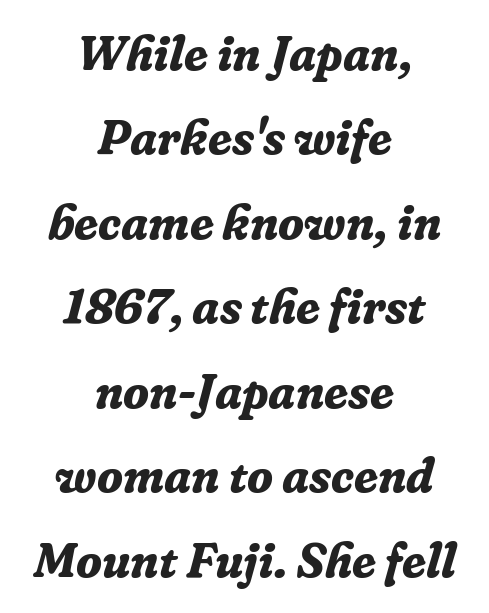
The area under the type is left untouched. Examine the stroke ends and you'll spot serifs. The letters advance in unequal steps, a hallmark of proportional type. When letters slant like this, we call the style italic. The paragraph has two soft edges and a firm central axis. Caption: standard tracking, unaltered.
